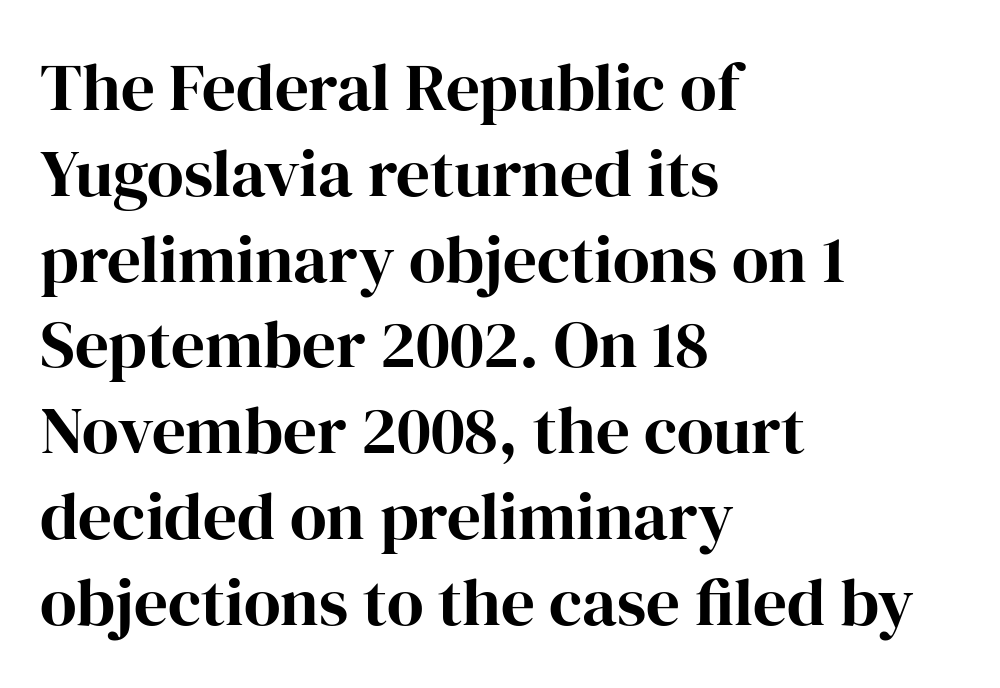
The image shows 67 px serif type, upright; set left-aligned, normal line spacing (1.28x), normal letter spacing, not underlined; high stroke contrast and a medium x-height.
